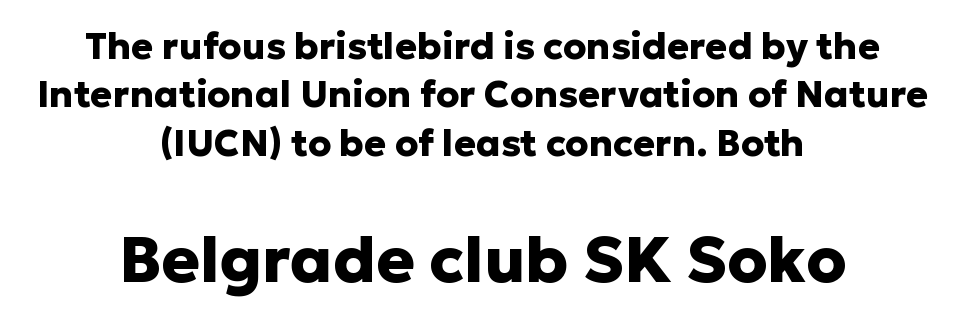
Q: Is the text bold? A: Yes.
Q: Is the text italic (slanted)? A: No, it is upright.
Q: Is the typeface a serif or a sans-serif typeface? A: Sans-serif.
Q: Is the text underlined? A: No.
Q: How is the paragraph aligned? A: Centered.
Q: Is the spacing between letters normal or unusually wide? A: Normal.
Q: Is the spacing between lines tight, normal or loose? A: Normal.
Q: Which block of text is set in a larger size, the first (top) or the second (bottom)? A: The second (bottom) one.
Q: Width (condensed, normal, or wide)? A: Normal.
Q: Stroke contrast? A: Low.
Q: x-height? A: Medium.
Q: Monospaced? A: No.
